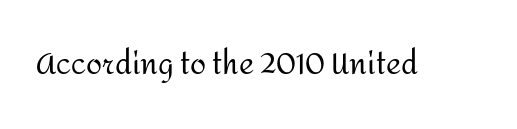
The letters sit at their default tracking, neither squeezed nor spread. The strokes carry an ordinary text weight at most. Is this a fixed-width face? No — the glyphs have proportional, varying widths. You can tell from the bare stems that sans-serif type was used. No word sits above an underline. Do the letters lean? They stand straight.
